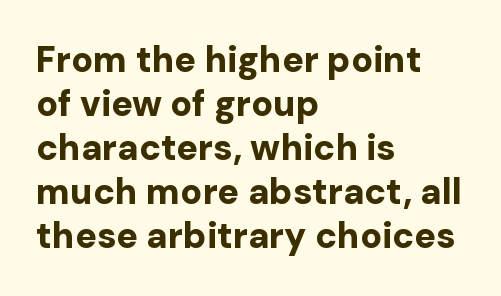
Every letter is thick-stroked: bold, no question. Visually the block forms a straight wall on the left and a jagged coastline on the right. Posture: vertical. The passage shown is typed in a proportional face where columns would drift. Look at the tracking — it's just the regular setting, nothing added.
